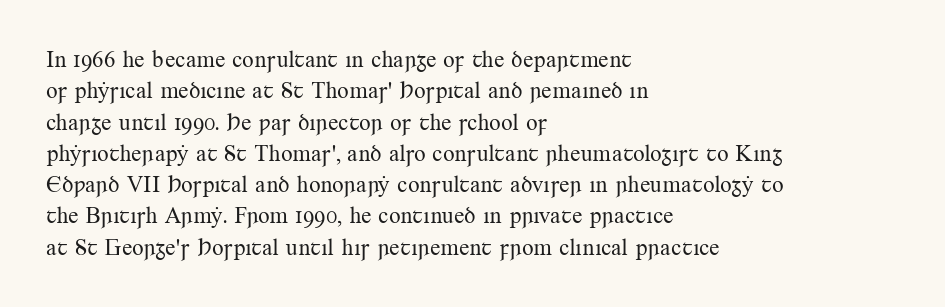
Q: Is the text bold? A: No.
Q: Is the text italic (slanted)? A: No, it is upright.
Q: Is the text underlined? A: No.
Q: How is the paragraph aligned? A: Left-aligned.
Q: Is the spacing between letters normal or unusually wide? A: Normal.
Q: Is the spacing between lines tight, normal or loose? A: Normal.
